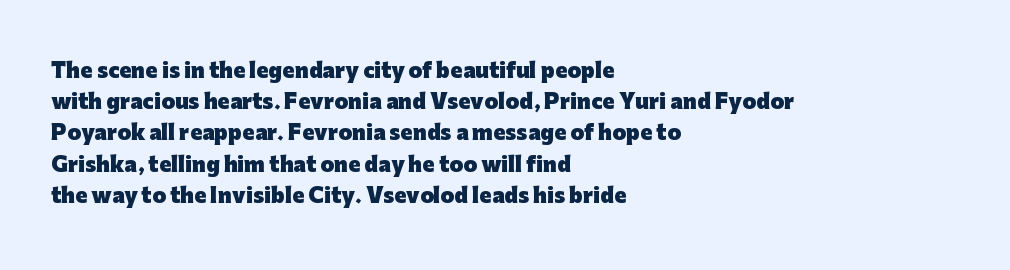
{"italic": "no", "bold": "yes", "underline": "no", "align": "left", "line_spacing": "normal", "line_spacing_ratio": 1.56, "letter_spacing": "normal", "letter_spacing_em": 0.0, "glyph_px": 20}
